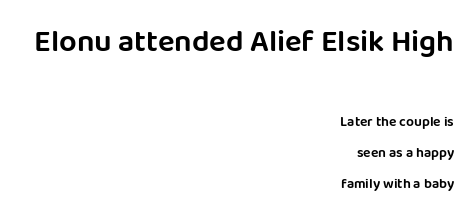
Rule under the text: the space is simply empty. Proportional: the letters do not fall into vertical columns. In CSS terms this would be text-align: right. Look at the tracking — it's just the regular setting, nothing added. Quick note: not italic, upright. A sans-serif font was chosen for this passage.
